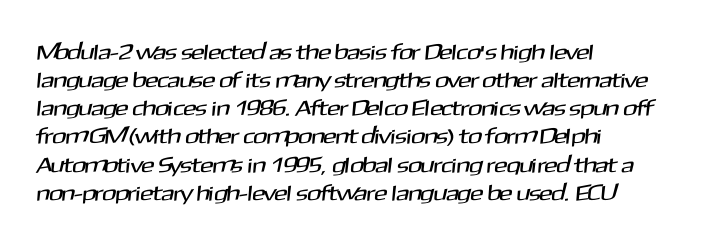
{"underline": "no", "align": "left", "line_spacing": "normal", "line_spacing_ratio": 1.28, "letter_spacing": "normal", "letter_spacing_em": 0.0, "glyph_px": 22}
